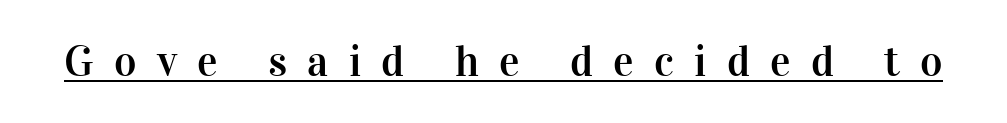
Q: Is the text italic (slanted)? A: No, it is upright.
Q: Is the typeface a serif or a sans-serif typeface? A: Serif.
Q: Is the text underlined? A: Yes.
Q: Is the spacing between letters normal or unusually wide? A: Unusually wide.
Q: Width (condensed, normal, or wide)? A: Normal.
Q: Stroke contrast? A: High.
Q: x-height? A: Medium.
Q: Monospaced? A: No.
